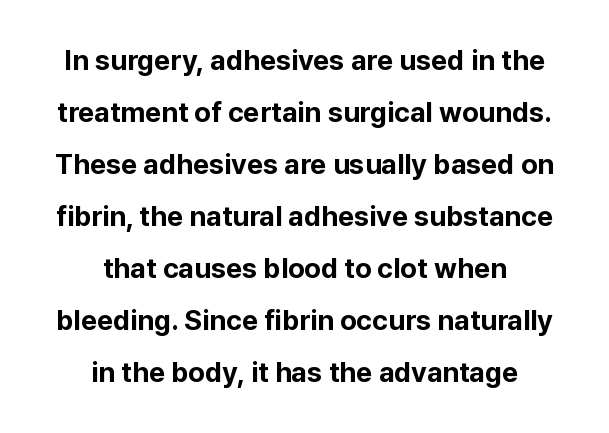
{"serif": "no", "italic": "no", "bold": "yes", "weight": "bold", "width": "normal", "stroke_contrast": "low", "x_height": "medium", "monospaced": "no", "underline": "no", "align": "center", "line_spacing_ratio": 1.86, "letter_spacing": "normal", "letter_spacing_em": 0.0, "glyph_px": 28}
